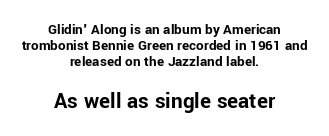
The image shows 23 px bold type, upright; set centered, tight line spacing (1.07x), normal letter spacing, not underlined; the second (bottom) block is 1.53x larger.
